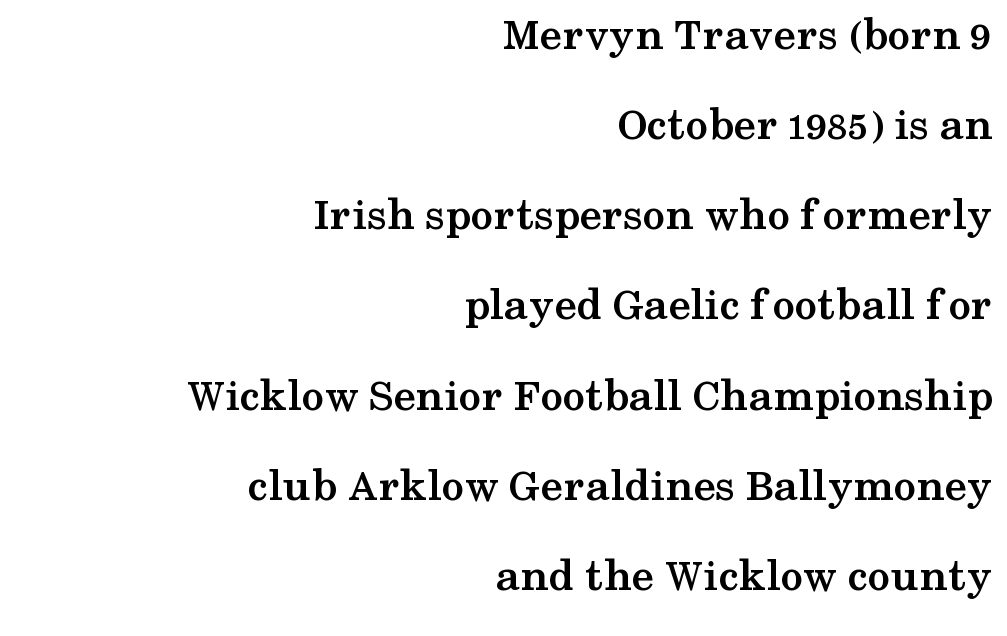
Q: Is the text bold? A: Yes.
Q: Is the text italic (slanted)? A: No, it is upright.
Q: Is the typeface a serif or a sans-serif typeface? A: Serif.
Q: Is the text underlined? A: No.
Q: How is the paragraph aligned? A: Right-aligned.
Q: Is the spacing between letters normal or unusually wide? A: Normal.
Q: Is the spacing between lines tight, normal or loose? A: Loose.
Q: Width (condensed, normal, or wide)? A: Wide.
Q: Stroke contrast? A: Medium.
Q: x-height? A: Medium.
Q: Monospaced? A: No.
